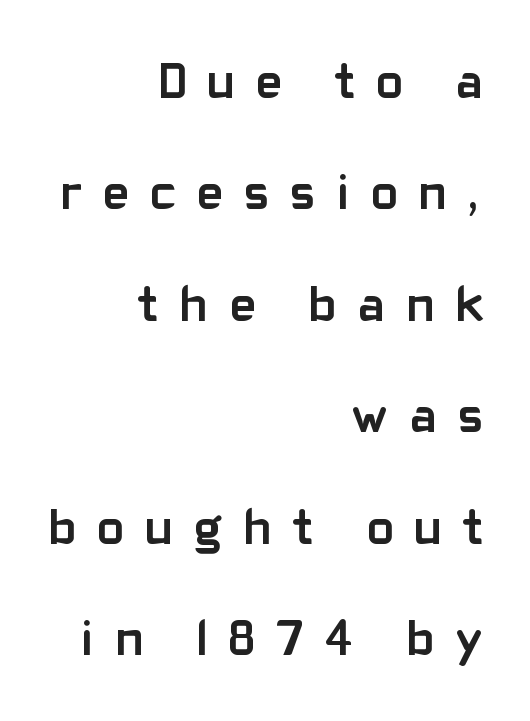
You could not count columns in this text — the font is proportionally spaced. Are there feet on the stems? There aren't — it's a sans. Emphasis by weight is at full strength: bold. Glyph-to-glyph distance is far greater than everyday printed text.
